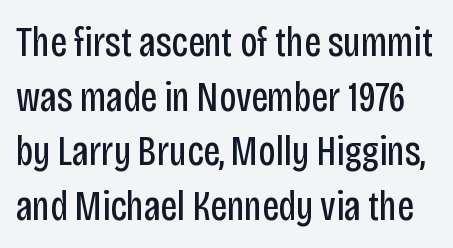
The image shows 42 px regular-weight, condensed sans-serif type, upright; set normal line spacing (1.3x), normal letter spacing, not underlined; low stroke contrast and a large x-height.
